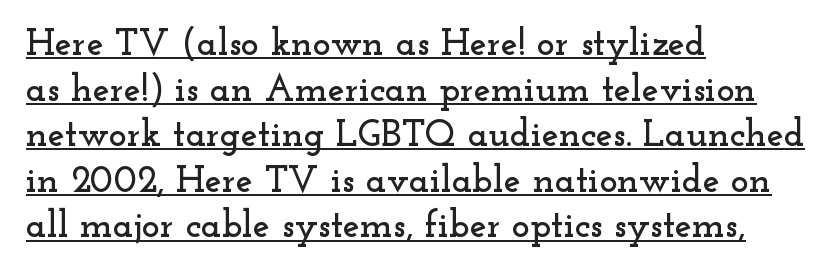
The image shows 38 px wide serif type, upright; set left-aligned, line spacing 1.2x, normal letter spacing, underlined; low stroke contrast and a small x-height.
